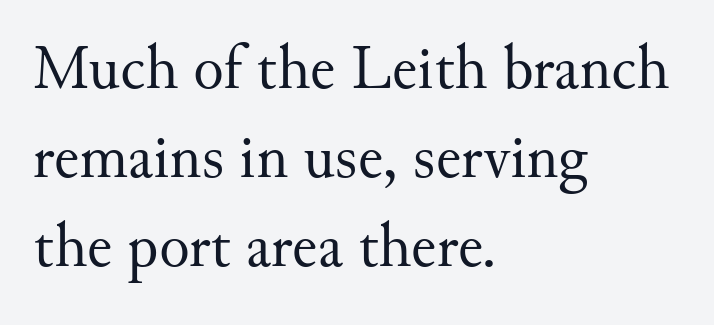
{"serif": "yes", "italic": "no", "bold": "no", "weight": "regular", "width": "normal", "stroke_contrast": "medium", "x_height": "small", "monospaced": "no", "underline": "no", "align": "left", "line_spacing": "normal", "line_spacing_ratio": 1.41, "letter_spacing": "normal", "letter_spacing_em": 0.0, "glyph_px": 63}
